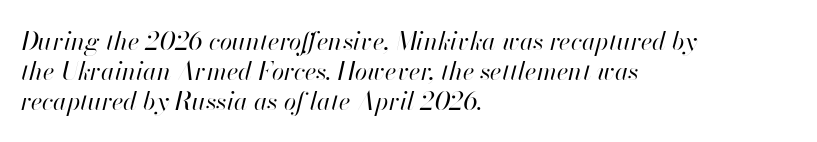
{"italic": "yes", "lean": "right", "slant_degrees": 13, "bold": "no", "underline": "no", "align": "left", "line_spacing_ratio": 1.21, "letter_spacing": "normal", "letter_spacing_em": 0.0, "glyph_px": 25}
